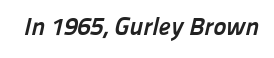
The image shows 25 px bold type; set normal letter spacing, not underlined.
